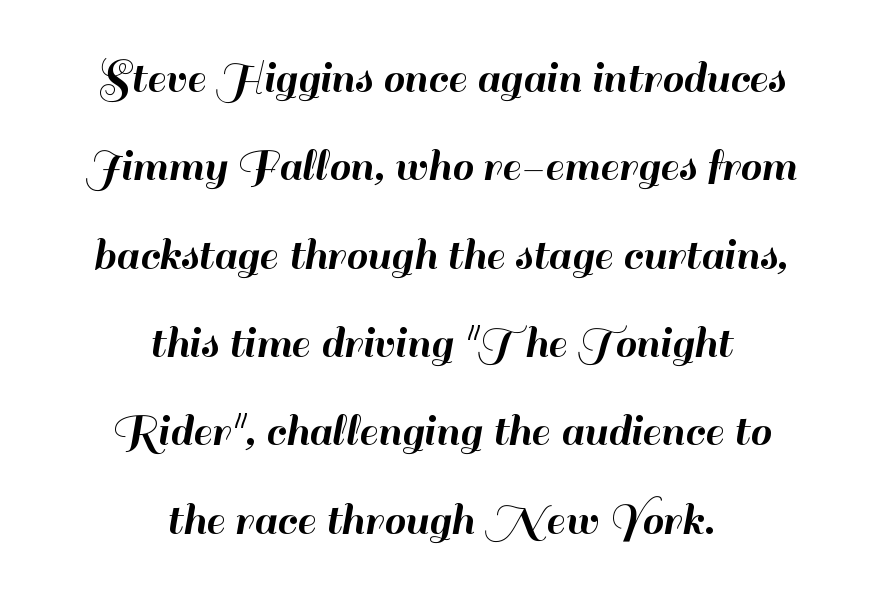
Here the designer chose a conventional face with non-uniform glyph widths. The paragraph shown floats in the horizontal middle. The space beneath each line is pristine and unruled. The rendering keeps characters at their native spacing. This sample uses a sans-serif face.
